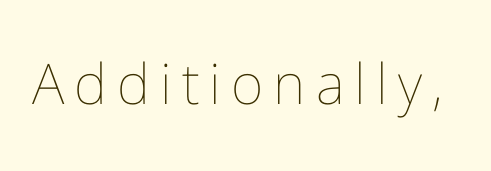
Heaviness? Minimal to ordinary, like unemphasized prose. Beneath every word, the page is bare. The font's upright variant was chosen for this text. The letters advance in unequal steps, a hallmark of proportional type.
